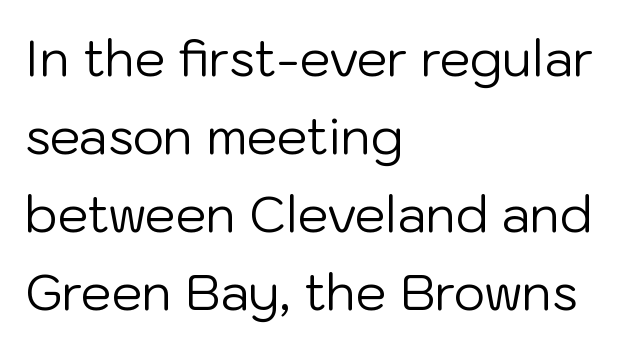
Think standard paragraph weight, or any step lighter than that. The space directly below the letters is spotless. Spacing verdict: proportional, widths tailored to each character. If you drew a line through each stem, it would be perfectly vertical.
